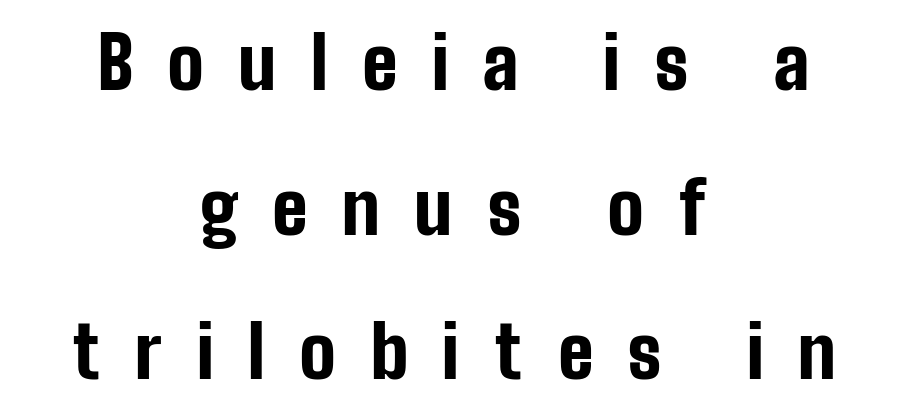
{"serif": "no", "italic": "no", "bold": "yes", "weight": "bold", "width": "condensed", "stroke_contrast": "low", "x_height": "medium", "monospaced": "no", "underline": "no", "align": "center", "line_spacing": "loose", "line_spacing_ratio": 2.01, "letter_spacing": "wide", "letter_spacing_em": 0.48, "glyph_px": 72}
